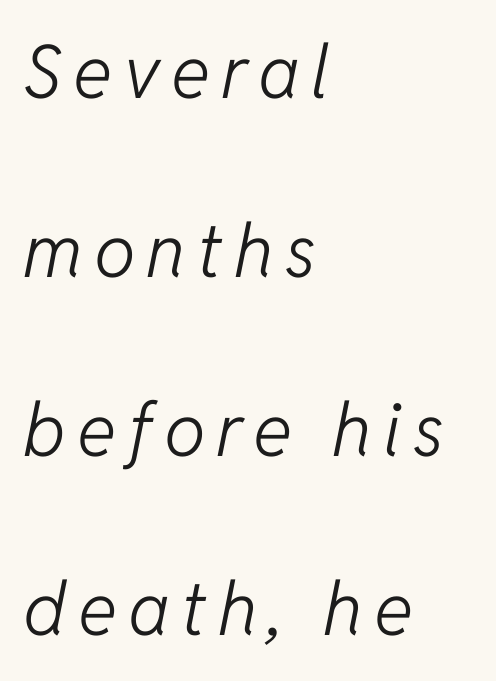
Q: Is the text bold? A: No.
Q: Is the text italic (slanted)? A: Yes, it leans right by about 11 degrees.
Q: Is the text underlined? A: No.
Q: How is the paragraph aligned? A: Left-aligned.
Q: Is the spacing between lines tight, normal or loose? A: Loose.
Q: Width (condensed, normal, or wide)? A: Normal.
Q: Stroke contrast? A: Low.
Q: x-height? A: Medium.
Q: Monospaced? A: No.
